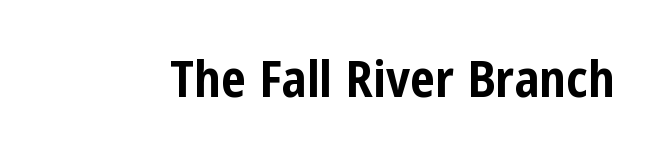
The image shows 50 px bold, condensed sans-serif type, upright; set normal letter spacing, not underlined; low stroke contrast and a medium x-height.
